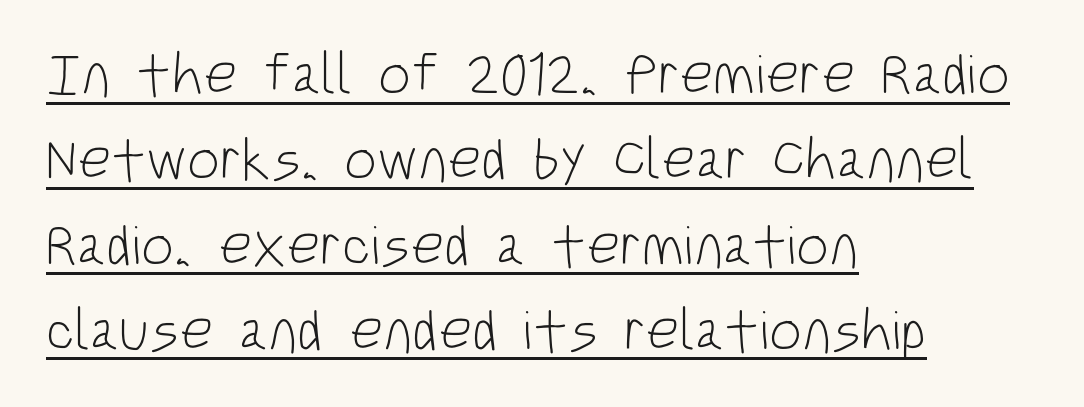
{"serif": "no", "italic": "no", "bold": "no", "weight": "light", "width": "condensed", "stroke_contrast": "low", "x_height": "large", "monospaced": "no", "underline": "yes", "align": "left", "line_spacing": "normal", "line_spacing_ratio": 1.47, "letter_spacing": "normal", "letter_spacing_em": 0.0, "glyph_px": 58}
